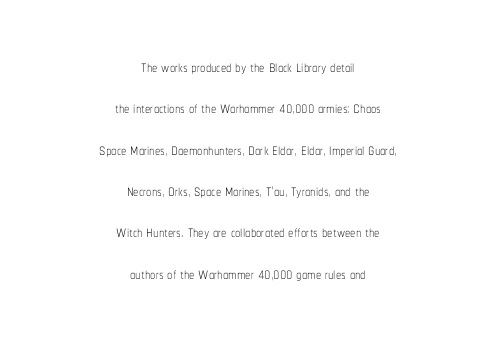
{"italic": "no", "bold": "no", "underline": "no", "align": "center", "line_spacing": "loose", "line_spacing_ratio": 1.97, "letter_spacing": "normal", "letter_spacing_em": 0.0, "glyph_px": 21}
